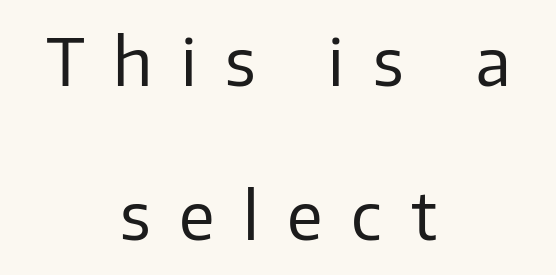
Q: Is the text bold? A: No.
Q: Is the text italic (slanted)? A: No, it is upright.
Q: Is the typeface a serif or a sans-serif typeface? A: Sans-serif.
Q: Is the text underlined? A: No.
Q: How is the paragraph aligned? A: Centered.
Q: Is the spacing between letters normal or unusually wide? A: Unusually wide.
Q: Is the spacing between lines tight, normal or loose? A: Loose.
Q: Width (condensed, normal, or wide)? A: Normal.
Q: Stroke contrast? A: Low.
Q: x-height? A: Medium.
Q: Monospaced? A: No.
